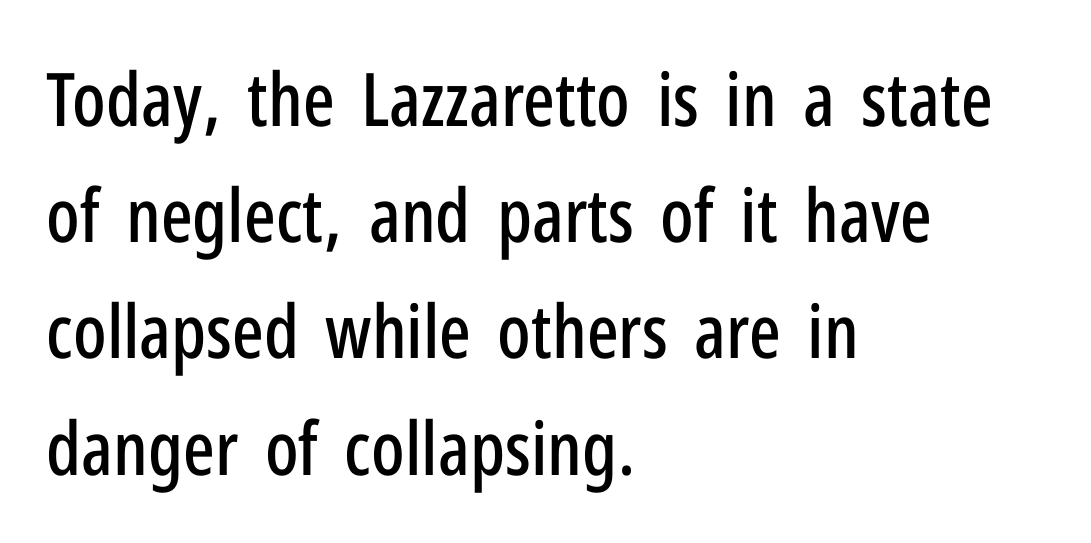
The image shows 74 px condensed sans-serif type, upright; set left-aligned, normal line spacing (1.57x), normal letter spacing, not underlined; low stroke contrast and a medium x-height.
